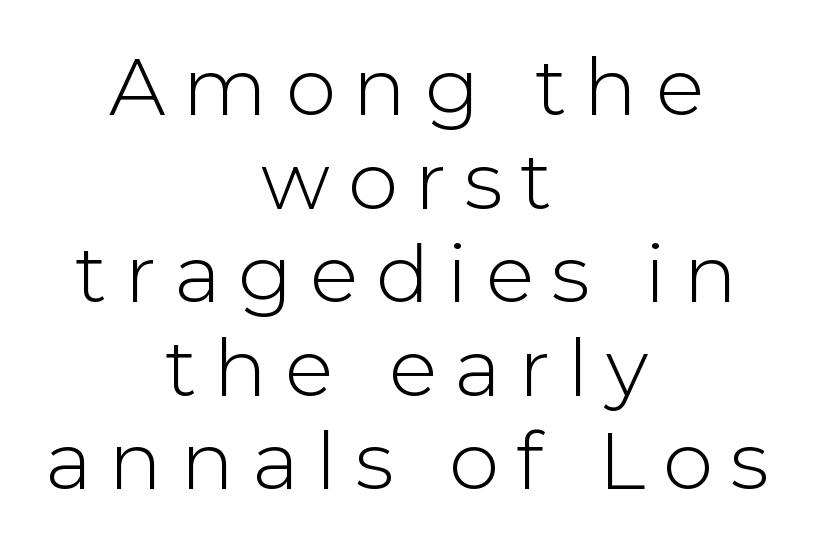
{"serif": "no", "italic": "no", "bold": "no", "weight": "light", "width": "normal", "stroke_contrast": "low", "x_height": "medium", "monospaced": "no", "underline": "no", "align": "center", "line_spacing_ratio": 1.17, "letter_spacing": "wide", "letter_spacing_em": 0.22, "glyph_px": 80}
